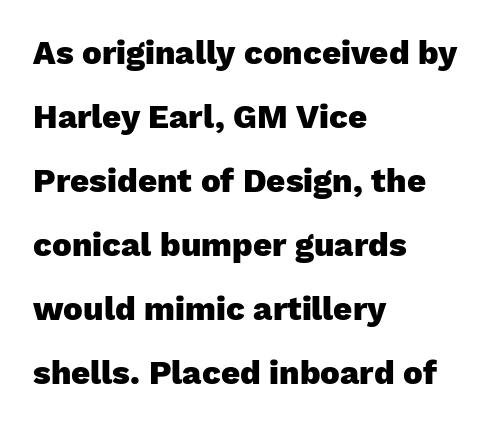
Q: Is the text bold? A: Yes.
Q: Is the text italic (slanted)? A: No, it is upright.
Q: Is the typeface a serif or a sans-serif typeface? A: Sans-serif.
Q: Is the text underlined? A: No.
Q: How is the paragraph aligned? A: Left-aligned.
Q: Is the spacing between letters normal or unusually wide? A: Normal.
Q: Is the spacing between lines tight, normal or loose? A: Loose.
Q: Width (condensed, normal, or wide)? A: Normal.
Q: Stroke contrast? A: Low.
Q: x-height? A: Medium.
Q: Monospaced? A: No.
